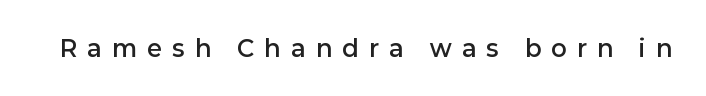
{"italic": "no", "bold": "semi", "underline": "no", "letter_spacing": "wide", "letter_spacing_em": 0.46, "glyph_px": 23}
